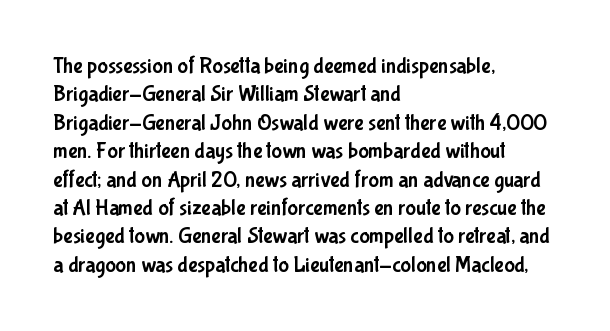
Q: Is the text italic (slanted)? A: No, it is upright.
Q: Is the text underlined? A: No.
Q: How is the paragraph aligned? A: Left-aligned.
Q: Is the spacing between letters normal or unusually wide? A: Normal.
Q: Is the spacing between lines tight, normal or loose? A: Normal.
